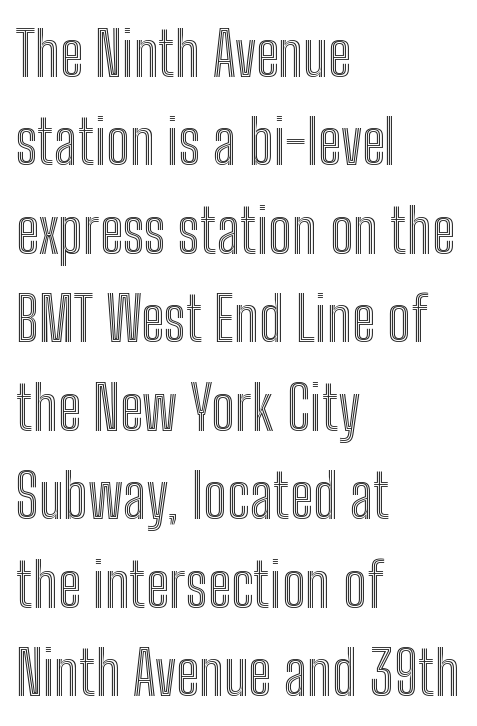
The image shows 61 px condensed type, upright; set left-aligned, normal line spacing (1.45x), normal letter spacing, not underlined; a medium x-height.
